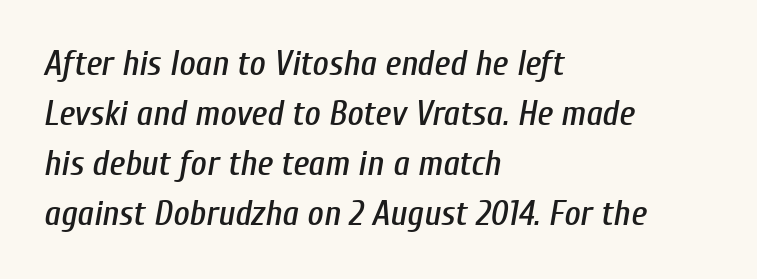
The image shows 35 px condensed type, italic (leaning right); set left-aligned, normal line spacing (1.43x), normal letter spacing, not underlined; low stroke contrast and a medium x-height.
